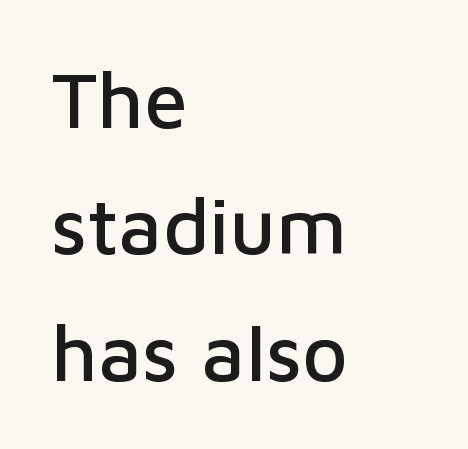
Varying glyph widths throughout — classic text-font behaviour. This sample keeps an unexceptional amount of space between lines. Underlining? Definitely not there. This sample uses an upright cut, with every glyph sitting square on the baseline. The characters display no serif detailing; their extremities are plain. Between one letter and the next there's only the usual sliver of space.
